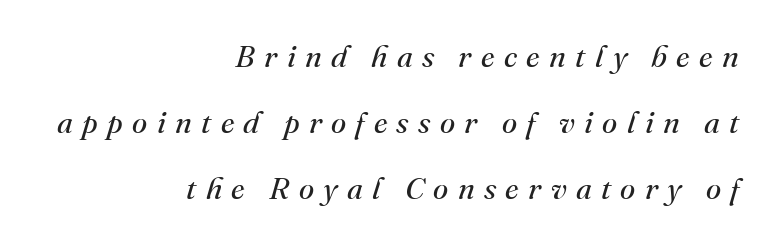
The image shows 31 px regular-weight serif type, italic (leaning right); set right-aligned, loose line spacing (2.13x), unusually wide letter spacing (+0.3 em), not underlined; medium stroke contrast and a small x-height.
